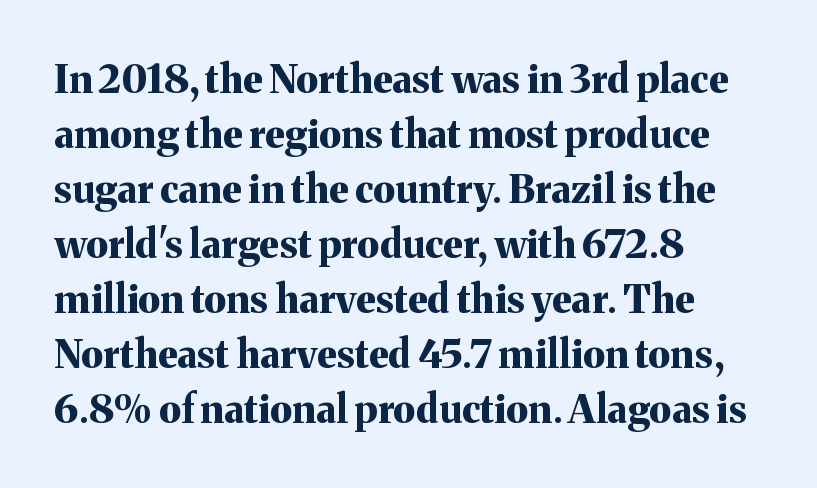
{"serif": "yes", "italic": "no", "bold": "yes", "weight": "bold", "width": "normal", "stroke_contrast": "medium", "x_height": "medium", "monospaced": "no", "underline": "no", "align": "left", "line_spacing": "normal", "line_spacing_ratio": 1.41, "letter_spacing": "normal", "letter_spacing_em": 0.0, "glyph_px": 39}
